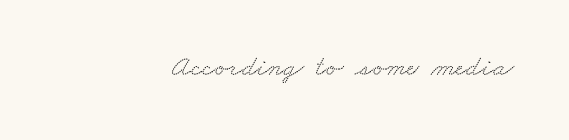
Q: Is the typeface a serif or a sans-serif typeface? A: Serif.
Q: Is the text underlined? A: No.
Q: How is the paragraph aligned? A: Right-aligned.
Q: Is the spacing between letters normal or unusually wide? A: Normal.
Q: Width (condensed, normal, or wide)? A: Wide.
Q: Stroke contrast? A: Low.
Q: x-height? A: Small.
Q: Monospaced? A: No.
